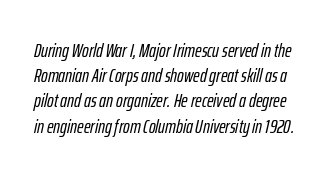
Leading: standard. Glyph-to-glyph distance matches everyday printed text. The whole block is typeset with a tilt. Just letters on the line, the space beneath them empty.
